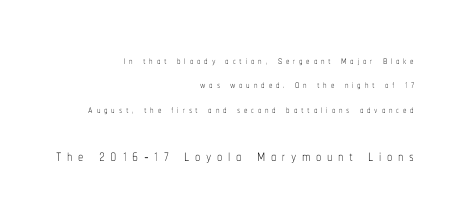
The image shows 21 px text type, upright; set right-aligned, line spacing 1.74x, unusually wide letter spacing (+0.27 em), not underlined; the second (bottom) block is 1.5x larger.
